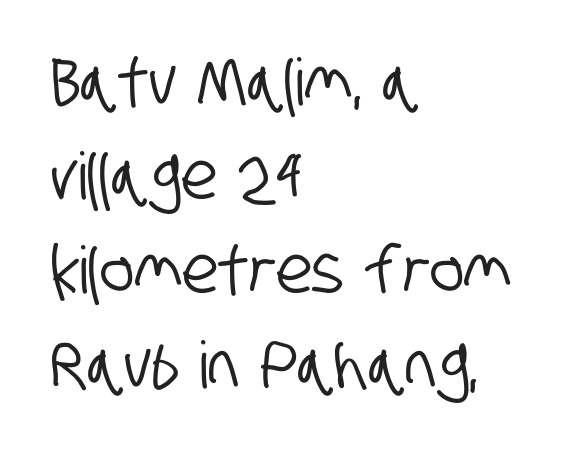
The image shows 65 px condensed sans-serif type; set left-aligned, normal line spacing (1.45x), normal letter spacing, not underlined; low stroke contrast and a large x-height.
